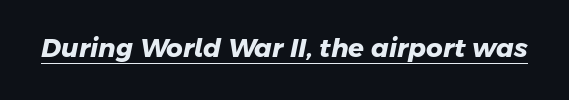
{"bold": "yes", "underline": "yes", "letter_spacing": "normal", "letter_spacing_em": 0.0, "glyph_px": 26}
